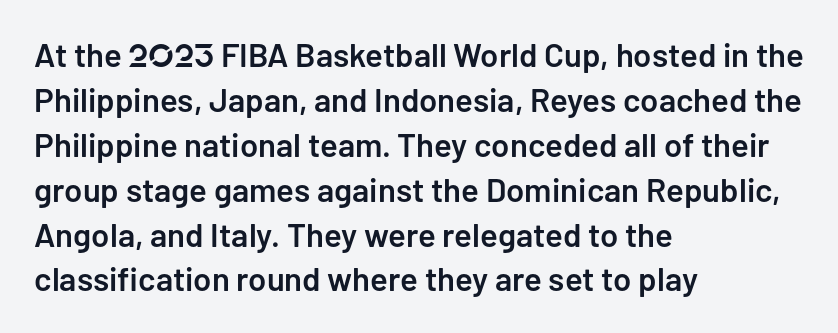
This rendering leaves character spacing at its baseline value. Notice the strokes are somewhat thickened but not fully heavy: this is a semibold. Each line starts at the same left margin while the right side varies. The space directly below the letters is spotless. When letters stand straight like this, we call the style roman or upright. The passage shown stacks its lines at a standard gap.
